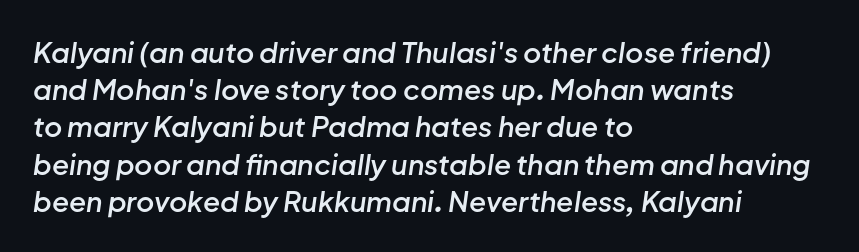
The image shows 28 px semibold type, italic (leaning right); set left-aligned, normal line spacing (1.33x), normal letter spacing, not underlined; low stroke contrast and a medium x-height.
